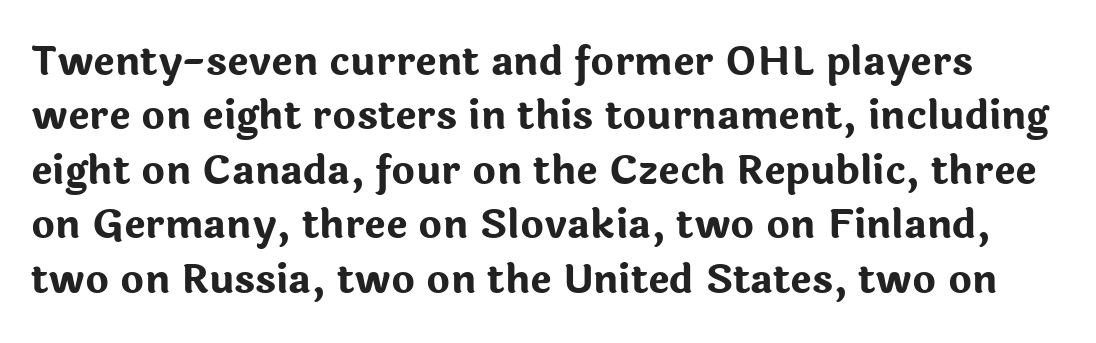
{"serif": "no", "italic": "no", "bold": "yes", "weight": "bold", "width": "normal", "stroke_contrast": "low", "x_height": "medium", "monospaced": "no", "underline": "no", "line_spacing": "normal", "line_spacing_ratio": 1.36, "letter_spacing": "normal", "letter_spacing_em": 0.0, "glyph_px": 40}
